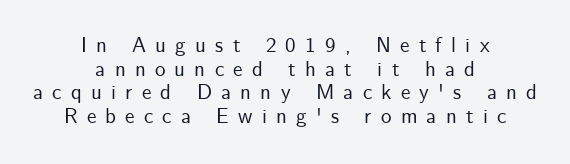
Bare-footed words on every line. These lines have a slow, spaced-out rhythm from letter to letter. No italicization has been applied; the sample stays upright. These lines stack symmetrically, like a column narrowing and widening about its center. Quick note: interline space is minimal.
